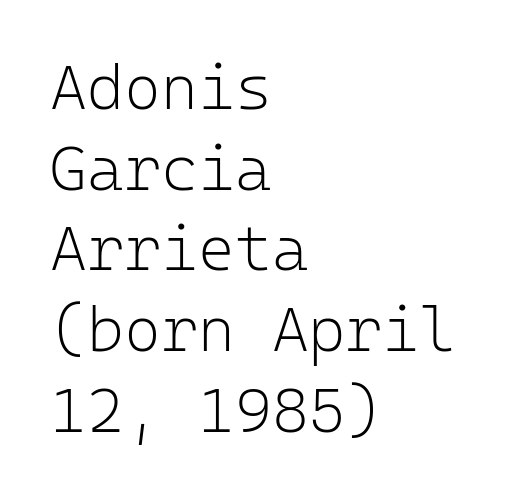
Q: Is the text bold? A: No.
Q: Is the text italic (slanted)? A: No, it is upright.
Q: Is the typeface a serif or a sans-serif typeface? A: Sans-serif.
Q: Is the text underlined? A: No.
Q: How is the paragraph aligned? A: Left-aligned.
Q: Is the spacing between letters normal or unusually wide? A: Normal.
Q: Is the spacing between lines tight, normal or loose? A: Normal.
Q: Width (condensed, normal, or wide)? A: Normal.
Q: Stroke contrast? A: Low.
Q: x-height? A: Medium.
Q: Monospaced? A: Yes.
